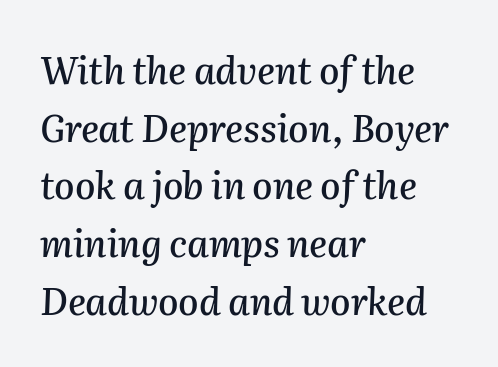
{"italic": "yes", "lean": "right", "slant_degrees": 2, "width": "normal", "stroke_contrast": "medium", "x_height": "medium", "monospaced": "no", "underline": "no", "align": "left", "line_spacing": "normal", "line_spacing_ratio": 1.56, "letter_spacing": "normal", "letter_spacing_em": 0.0, "glyph_px": 37}
